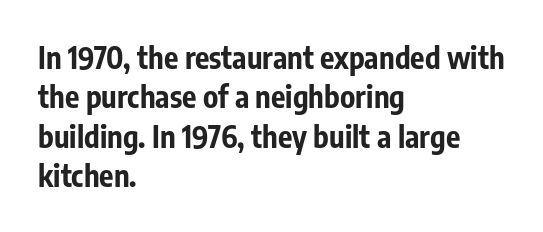
{"serif": "no", "italic": "no", "bold": "yes", "weight": "bold", "width": "condensed", "stroke_contrast": "low", "x_height": "medium", "monospaced": "no", "underline": "no", "align": "left", "line_spacing": "normal", "line_spacing_ratio": 1.31, "letter_spacing": "normal", "letter_spacing_em": 0.0, "glyph_px": 30}
